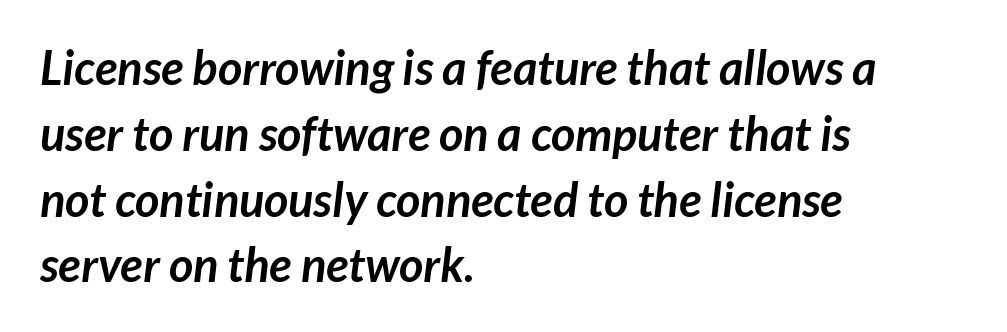
The image shows 47 px semibold sans-serif type; set left-aligned, normal line spacing (1.4x), normal letter spacing, not underlined; low stroke contrast and a medium x-height.
